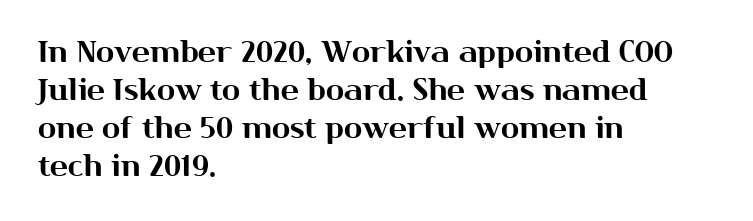
Q: Is the text italic (slanted)? A: No, it is upright.
Q: Is the typeface a serif or a sans-serif typeface? A: Sans-serif.
Q: Is the text underlined? A: No.
Q: How is the paragraph aligned? A: Left-aligned.
Q: Is the spacing between letters normal or unusually wide? A: Normal.
Q: Is the spacing between lines tight, normal or loose? A: Normal.
Q: Width (condensed, normal, or wide)? A: Normal.
Q: Stroke contrast? A: Medium.
Q: x-height? A: Medium.
Q: Monospaced? A: No.
